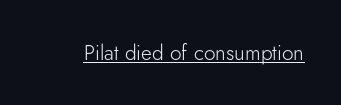
Q: Is the text bold? A: No.
Q: Is the text italic (slanted)? A: No, it is upright.
Q: Is the text underlined? A: Yes.
Q: Is the spacing between letters normal or unusually wide? A: Normal.
